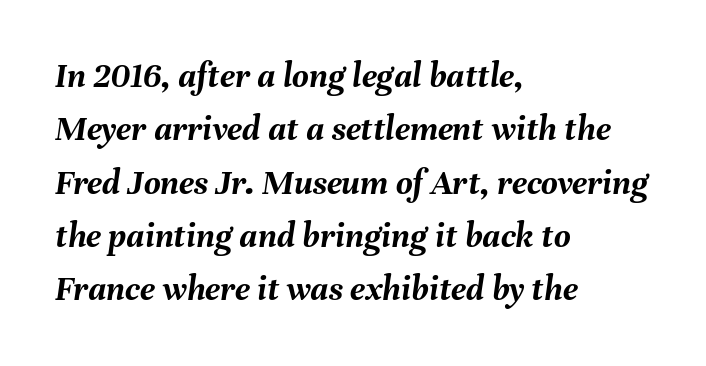
{"italic": "yes", "lean": "right", "slant_degrees": 8, "bold": "yes", "weight": "semibold", "width": "normal", "stroke_contrast": "medium", "x_height": "medium", "monospaced": "no", "underline": "no", "align": "left", "line_spacing": "normal", "line_spacing_ratio": 1.48, "letter_spacing": "normal", "letter_spacing_em": 0.0, "glyph_px": 36}
